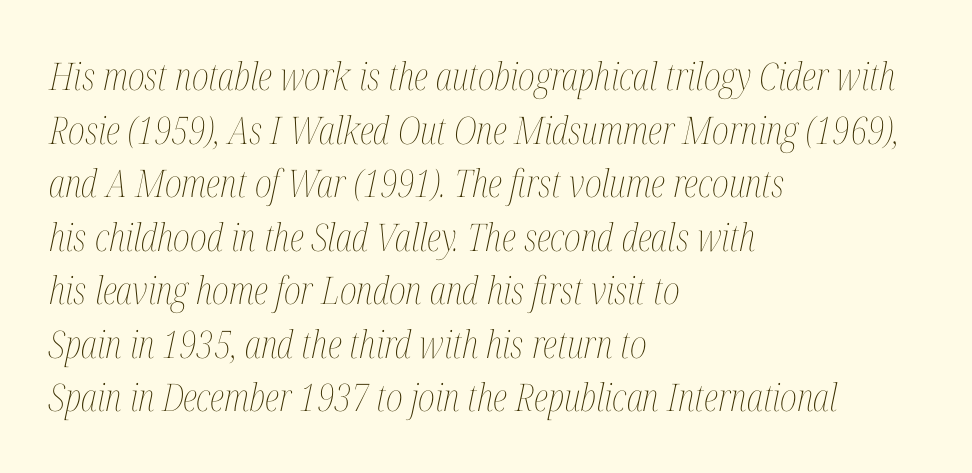
Q: Is the text bold? A: No.
Q: Is the text italic (slanted)? A: Yes, it leans right by about 12 degrees.
Q: Is the text underlined? A: No.
Q: How is the paragraph aligned? A: Left-aligned.
Q: Is the spacing between letters normal or unusually wide? A: Normal.
Q: Is the spacing between lines tight, normal or loose? A: Normal.
Q: Width (condensed, normal, or wide)? A: Condensed.
Q: Stroke contrast? A: Medium.
Q: x-height? A: Medium.
Q: Monospaced? A: No.
